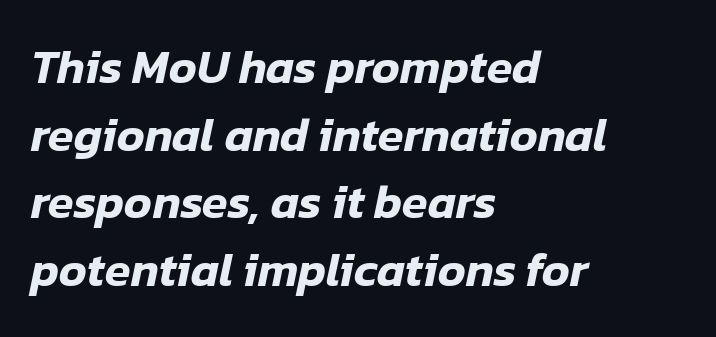
The image shows 47 px text type, italic (leaning right); set left-aligned, normal line spacing (1.44x), normal letter spacing, not underlined; low stroke contrast and a medium x-height.
